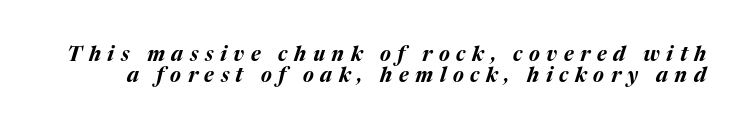
Q: Is the text bold? A: Yes.
Q: Is the text italic (slanted)? A: Yes, it leans right by about 17 degrees.
Q: Is the text underlined? A: No.
Q: Is the spacing between letters normal or unusually wide? A: Unusually wide.
Q: Is the spacing between lines tight, normal or loose? A: Tight.
